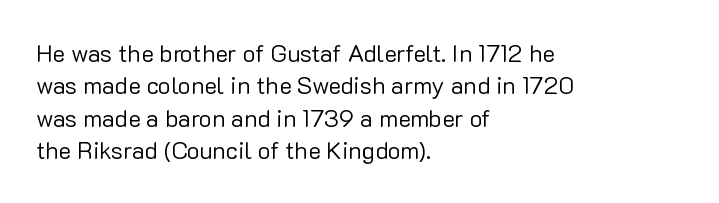
The typesetter chose a ragged-right arrangement here. In terms of letterspacing, this is plain default setting. Descenders hang freely into open space. A typesetter would call this leading conventional body-copy spacing. Stems and bowls with no extra thickness — not bold.
